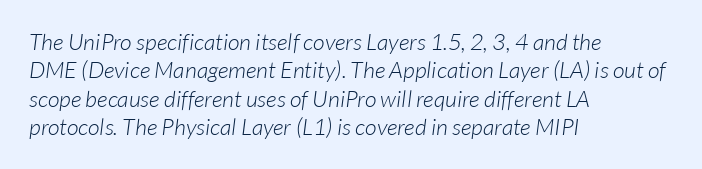
Q: Is the text bold? A: No.
Q: Is the text underlined? A: No.
Q: How is the paragraph aligned? A: Left-aligned.
Q: Is the spacing between letters normal or unusually wide? A: Normal.
